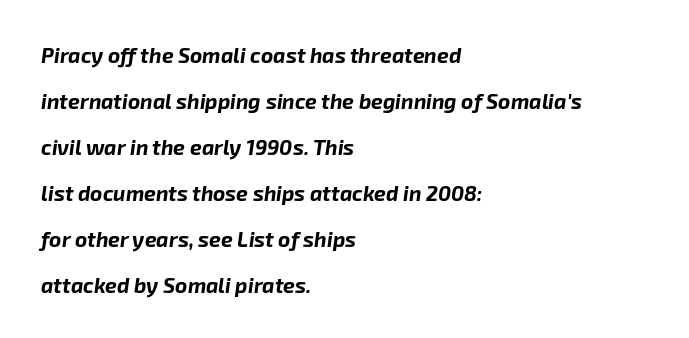
Q: Is the text bold? A: Yes.
Q: Is the text italic (slanted)? A: Yes, it leans right by about 8 degrees.
Q: Is the text underlined? A: No.
Q: How is the paragraph aligned? A: Left-aligned.
Q: Is the spacing between letters normal or unusually wide? A: Normal.
Q: Is the spacing between lines tight, normal or loose? A: Loose.
